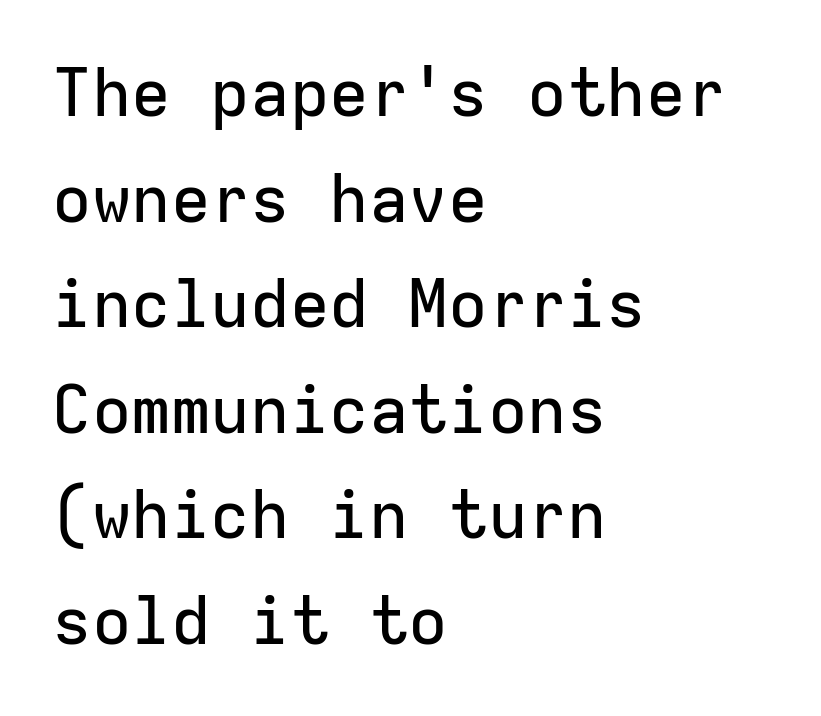
Underlining? Definitely not there. Nope, not italic — everything's standing straight. Short note: letters normally spaced. A student would call this left alignment; a typographer would say flush left, rag right. Monospaced: the letters line up in strict vertical columns.
